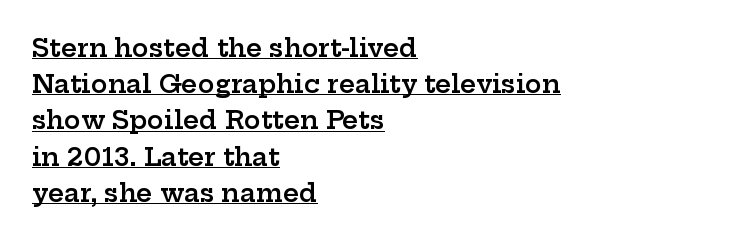
The image shows 25 px text type, upright; set left-aligned, normal line spacing (1.45x), normal letter spacing, underlined.
